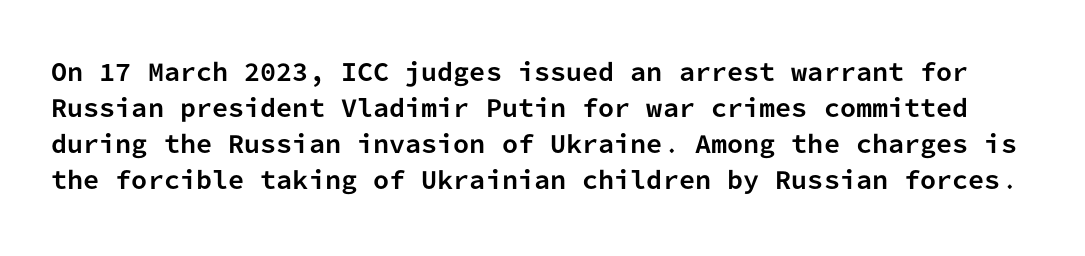
{"italic": "no", "bold": "yes", "underline": "no", "line_spacing": "normal", "line_spacing_ratio": 1.57, "letter_spacing": "normal", "letter_spacing_em": 0.0, "glyph_px": 23}
